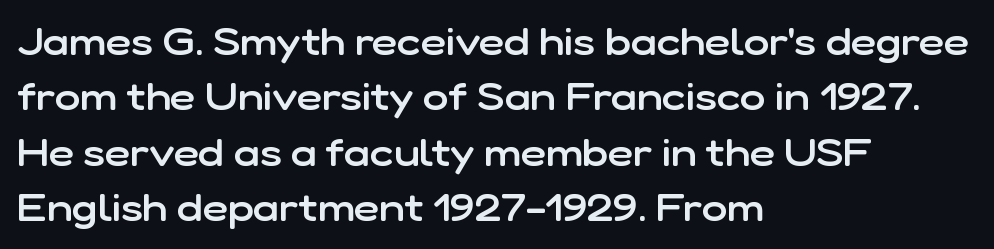
The image shows 39 px semibold sans-serif type, upright; set left-aligned, normal line spacing (1.42x), normal letter spacing, not underlined; low stroke contrast and a medium x-height.
